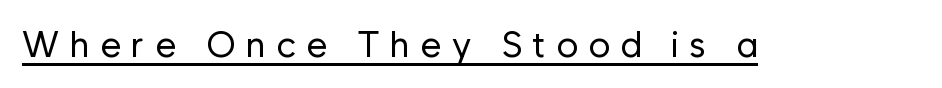
There is plenty of visible air inserted between adjacent glyphs. A typesetter would mark this as roman, not italic. Proportional: the letters do not fall into vertical columns. The strokes carry an ordinary text weight at most.
